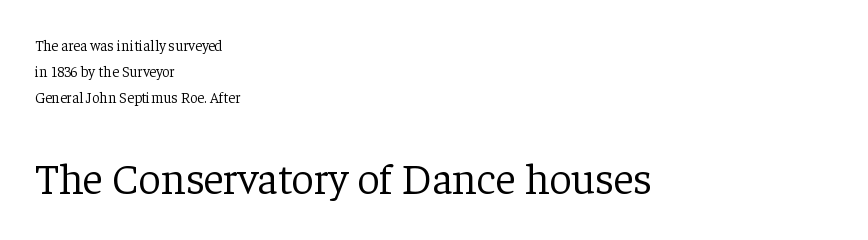
The image shows 44 px light serif type, upright; set left-aligned, line spacing 1.74x, normal letter spacing, not underlined; the second (bottom) block is 2.93x larger; low stroke contrast and a medium x-height.
